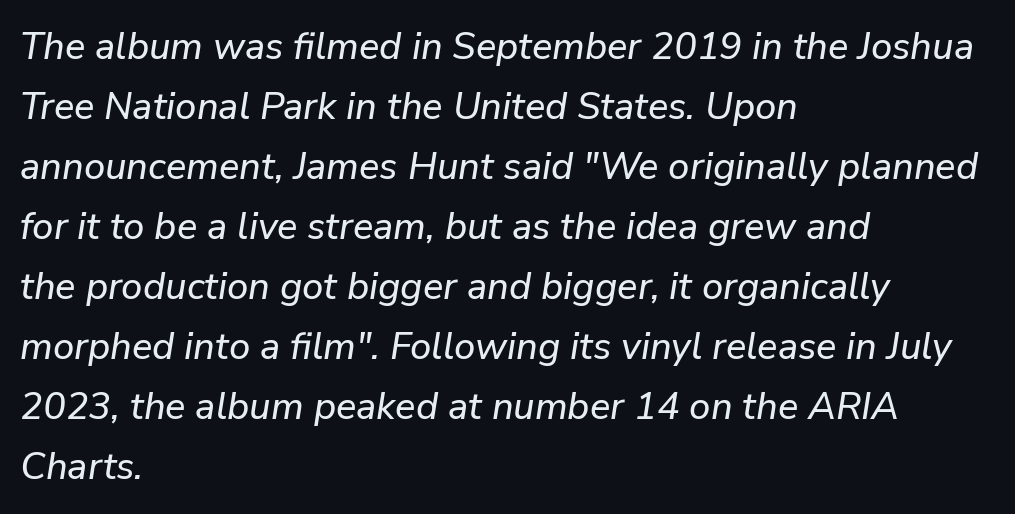
The image shows 38 px text type, italic (leaning right); set left-aligned, normal line spacing (1.58x), normal letter spacing, not underlined; low stroke contrast and a medium x-height.
